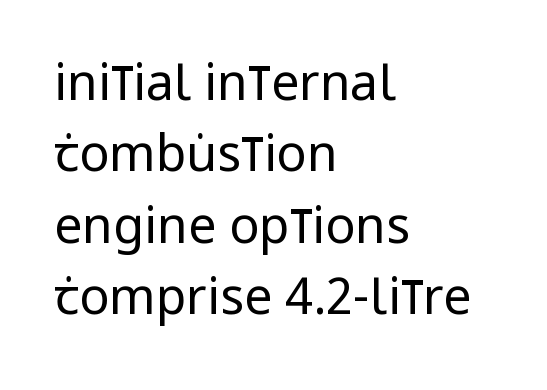
{"serif": "no", "italic": "no", "bold": "no", "weight": "regular", "width": "condensed", "stroke_contrast": "low", "x_height": "large", "monospaced": "no", "underline": "no", "align": "left", "line_spacing": "normal", "line_spacing_ratio": 1.43, "letter_spacing": "normal", "letter_spacing_em": 0.0, "glyph_px": 50}
